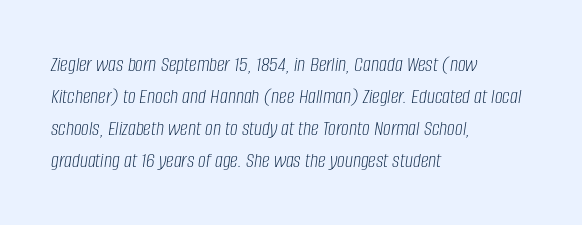
{"italic": "yes", "lean": "right", "slant_degrees": 8, "bold": "no", "underline": "no", "align": "left", "line_spacing": "normal", "line_spacing_ratio": 1.45, "letter_spacing": "normal", "letter_spacing_em": 0.0, "glyph_px": 22}
